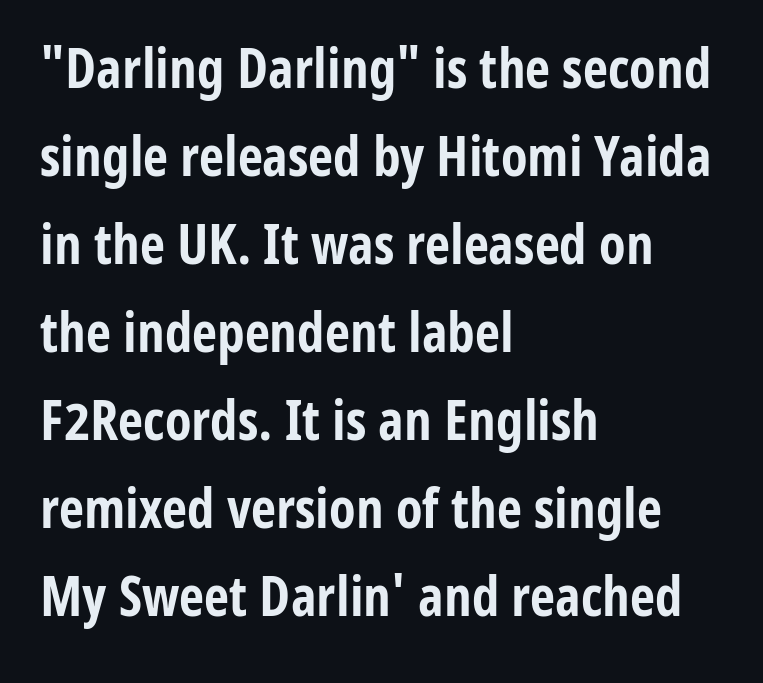
{"serif": "no", "italic": "no", "bold": "yes", "weight": "bold", "width": "condensed", "stroke_contrast": "low", "x_height": "medium", "monospaced": "no", "underline": "no", "align": "left", "line_spacing": "normal", "line_spacing_ratio": 1.6, "letter_spacing": "normal", "letter_spacing_em": 0.0, "glyph_px": 55}
